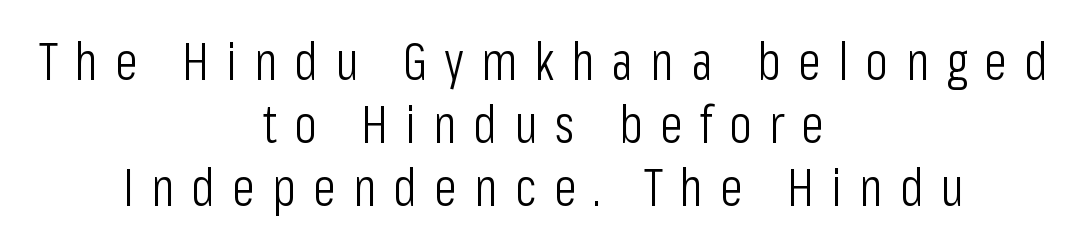
Q: Is the text bold? A: No.
Q: Is the text italic (slanted)? A: No, it is upright.
Q: Is the typeface a serif or a sans-serif typeface? A: Sans-serif.
Q: Is the text underlined? A: No.
Q: How is the paragraph aligned? A: Centered.
Q: Is the spacing between letters normal or unusually wide? A: Unusually wide.
Q: Width (condensed, normal, or wide)? A: Condensed.
Q: Stroke contrast? A: Low.
Q: x-height? A: Medium.
Q: Monospaced? A: No.
